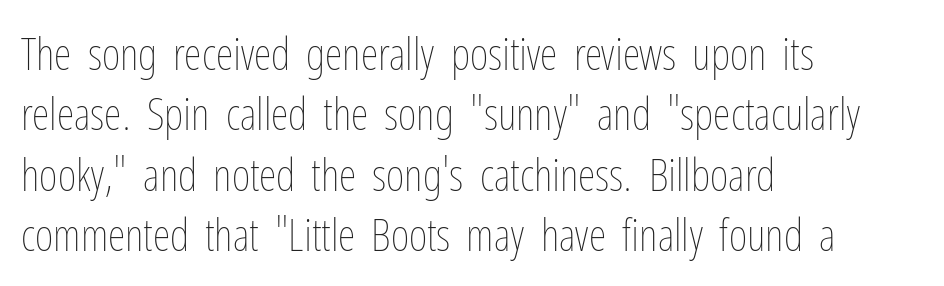
This rendering uses left alignment, leaving the right contour irregular. The letters advance in unequal steps, a hallmark of proportional type. You can tell it's not italic because the verticals are truly vertical. Plain, unruled lines of type. Caption: standard tracking, unaltered.
